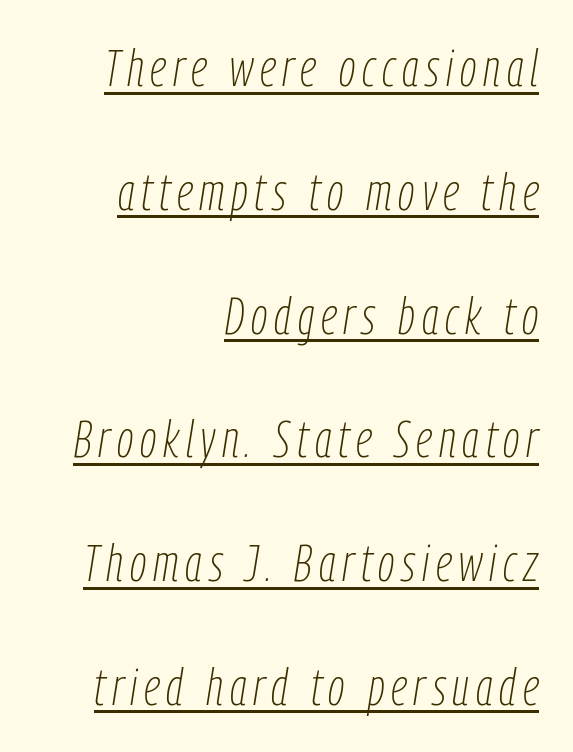
Q: Is the text bold? A: No.
Q: Is the text italic (slanted)? A: Yes, it leans right by about 9 degrees.
Q: Is the text underlined? A: Yes.
Q: How is the paragraph aligned? A: Right-aligned.
Q: Is the spacing between lines tight, normal or loose? A: Loose.
Q: Width (condensed, normal, or wide)? A: Condensed.
Q: Stroke contrast? A: Low.
Q: x-height? A: Medium.
Q: Monospaced? A: No.
